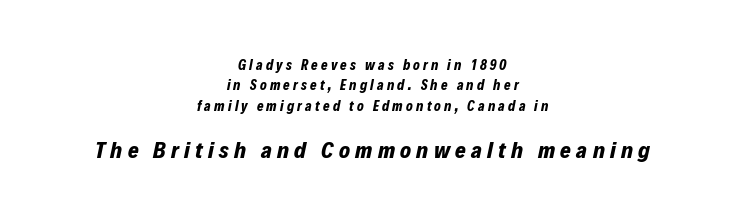
Q: Is the text bold? A: Yes.
Q: Is the text italic (slanted)? A: Yes, it leans right by about 12 degrees.
Q: Is the text underlined? A: No.
Q: How is the paragraph aligned? A: Centered.
Q: Is the spacing between letters normal or unusually wide? A: Unusually wide.
Q: Is the spacing between lines tight, normal or loose? A: Normal.
Q: Which block of text is set in a larger size, the first (top) or the second (bottom)? A: The second (bottom) one.
